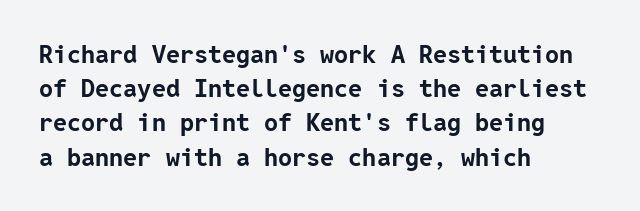
{"italic": "no", "bold": "yes", "underline": "no", "align": "left", "line_spacing": "normal", "line_spacing_ratio": 1.37, "letter_spacing": "normal", "letter_spacing_em": 0.0, "glyph_px": 25}
